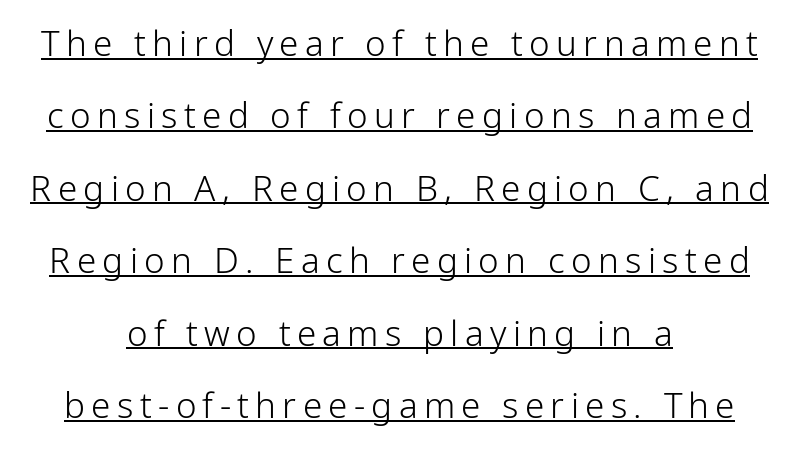
The image shows 35 px light sans-serif type, upright; set centered, loose line spacing (2.07x), underlined; low stroke contrast and a medium x-height.
